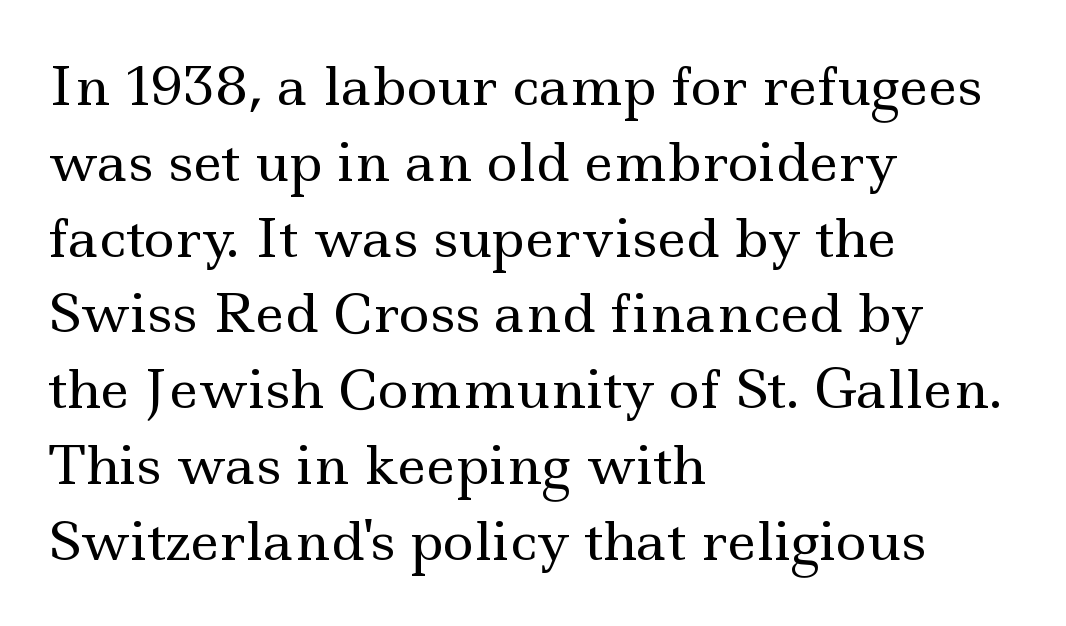
Q: Is the text bold? A: No.
Q: Is the text italic (slanted)? A: No, it is upright.
Q: Is the typeface a serif or a sans-serif typeface? A: Serif.
Q: Is the text underlined? A: No.
Q: How is the paragraph aligned? A: Left-aligned.
Q: Is the spacing between letters normal or unusually wide? A: Normal.
Q: Is the spacing between lines tight, normal or loose? A: Normal.
Q: Width (condensed, normal, or wide)? A: Wide.
Q: x-height? A: Small.
Q: Monospaced? A: No.
